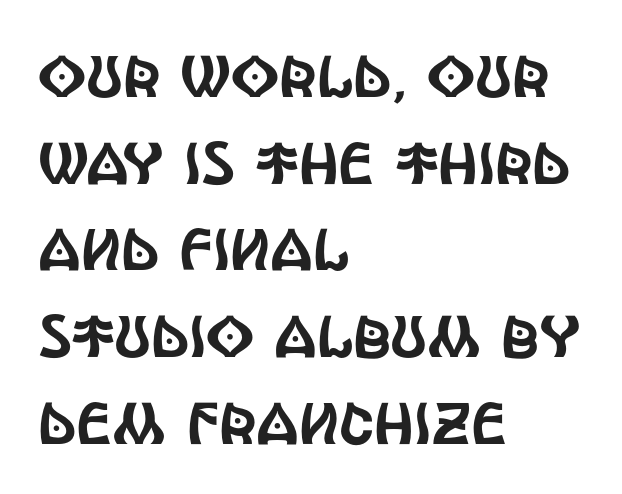
The image shows 59 px condensed sans-serif type, upright; set left-aligned, normal line spacing (1.47x), normal letter spacing, not underlined; a large x-height.
